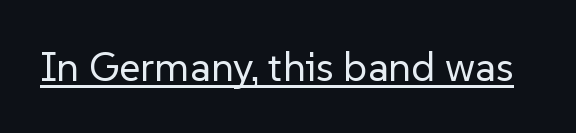
Regarding serifs, this sample does without them. Weight: in the light-to-regular range. The gaps between neighbouring characters are ordinary and unremarkable. The letters stand straight up with perfectly vertical stems. These characters rest on top of a visible drawn line. Here the designer chose a conventional face with non-uniform glyph widths.
